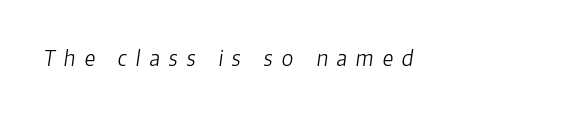
The image shows 21 px text type, italic (leaning right); set unusually wide letter spacing (+0.42 em), not underlined.
